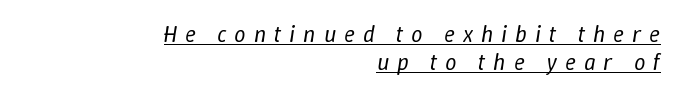
The image shows 23 px text type, italic (leaning right); set right-aligned, line spacing 1.23x, unusually wide letter spacing (+0.34 em), underlined.
